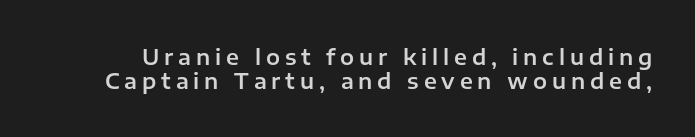
Q: Is the text italic (slanted)? A: No, it is upright.
Q: Is the text underlined? A: No.
Q: Is the spacing between letters normal or unusually wide? A: Unusually wide.
Q: Is the spacing between lines tight, normal or loose? A: Tight.
